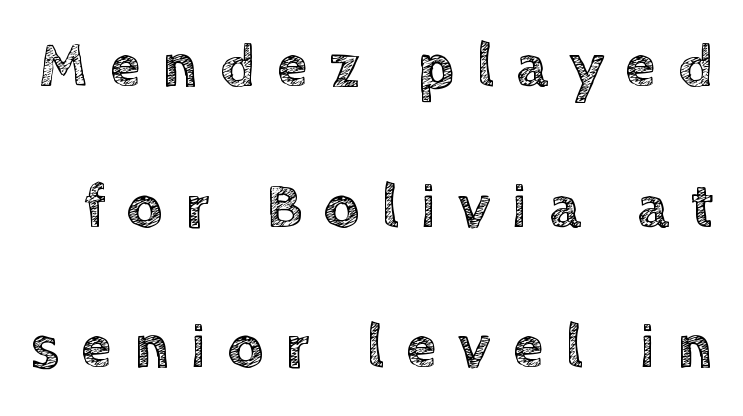
Note the varied advance widths — an 'i' is clearly narrower than an 'm'. Every stem runs plumb, perpendicular to the baseline. Tracking value appears strongly positive — letters spread wide. This sample trades compactness for vertical openness between lines. Has an underline been added? It has not.
